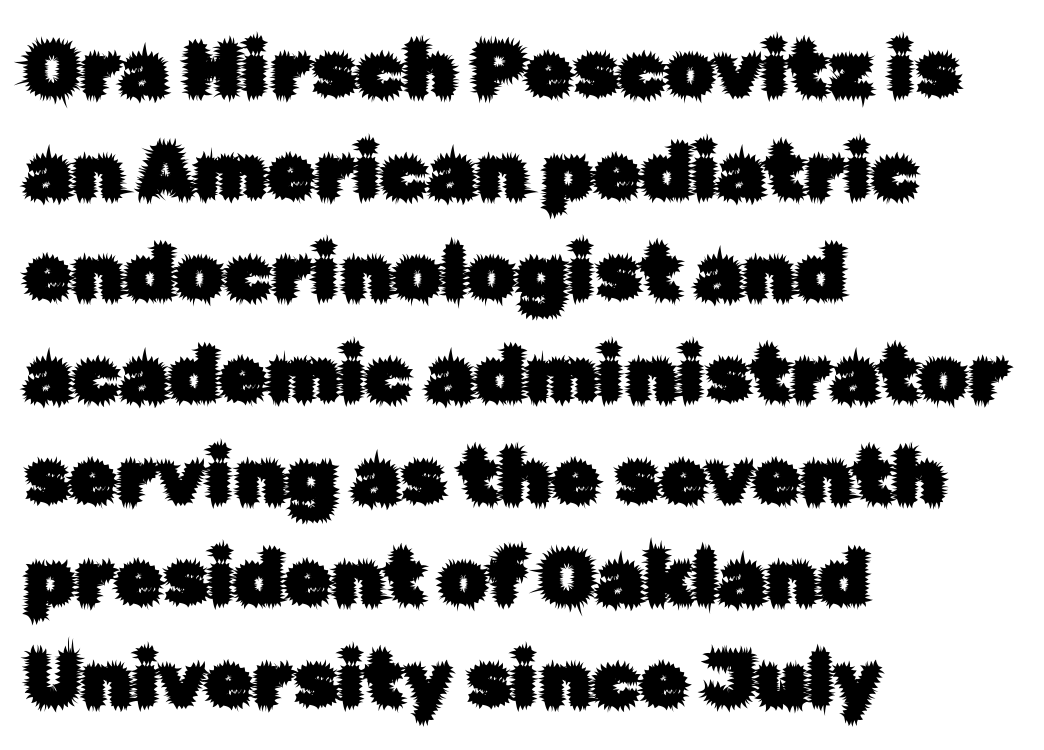
The specimen reads as upright at a glance. Baseline-to-baseline distance is the conventional proportion of letter height. The rendering uses natural spacing where letterforms have individual widths. Type without underlining.
